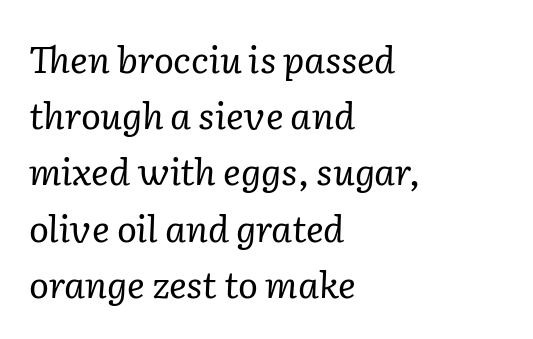
{"serif": "yes", "italic": "yes", "lean": "right", "slant_degrees": 2, "bold": "no", "weight": "regular", "width": "normal", "stroke_contrast": "low", "x_height": "medium", "monospaced": "no", "underline": "no", "align": "left", "line_spacing": "normal", "line_spacing_ratio": 1.52, "letter_spacing": "normal", "letter_spacing_em": 0.0, "glyph_px": 37}
